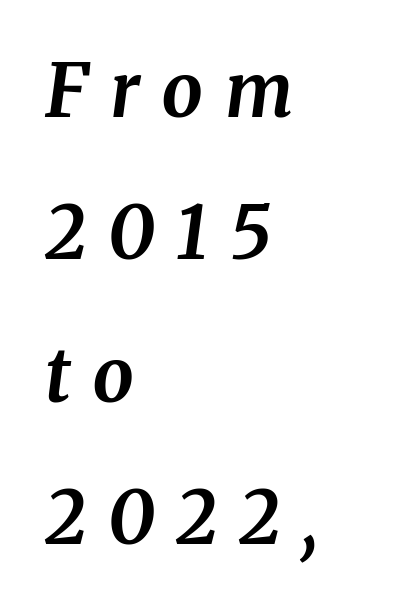
{"serif": "yes", "italic": "yes", "lean": "right", "slant_degrees": 8, "bold": "yes", "weight": "bold", "width": "normal", "stroke_contrast": "medium", "x_height": "medium", "monospaced": "no", "underline": "no", "align": "left", "line_spacing": "loose", "line_spacing_ratio": 1.95, "letter_spacing": "wide", "letter_spacing_em": 0.29, "glyph_px": 73}
